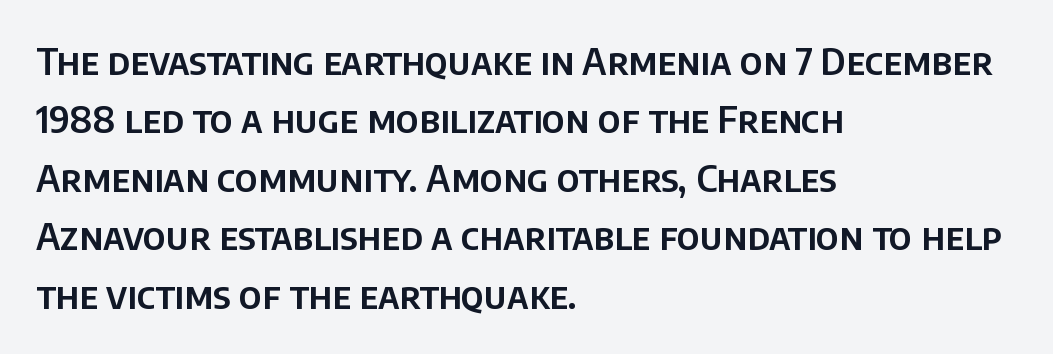
Q: Is the text italic (slanted)? A: No, it is upright.
Q: Is the typeface a serif or a sans-serif typeface? A: Sans-serif.
Q: Is the text underlined? A: No.
Q: How is the paragraph aligned? A: Left-aligned.
Q: Is the spacing between letters normal or unusually wide? A: Normal.
Q: Is the spacing between lines tight, normal or loose? A: Normal.
Q: Width (condensed, normal, or wide)? A: Normal.
Q: Stroke contrast? A: Low.
Q: x-height? A: Large.
Q: Monospaced? A: No.
